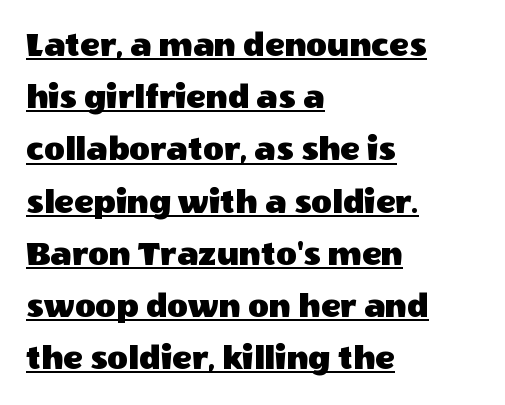
Tall strokes in this sample are plumb rather than angled. In terms of letterform style, serifs are entirely absent. Underlining? Definitely there. The passage is arranged the way most books set body copy — flush left. Observe the ordinary spacing: letters are neighbours, not strangers. Interline gaps are of average width in this sample.
